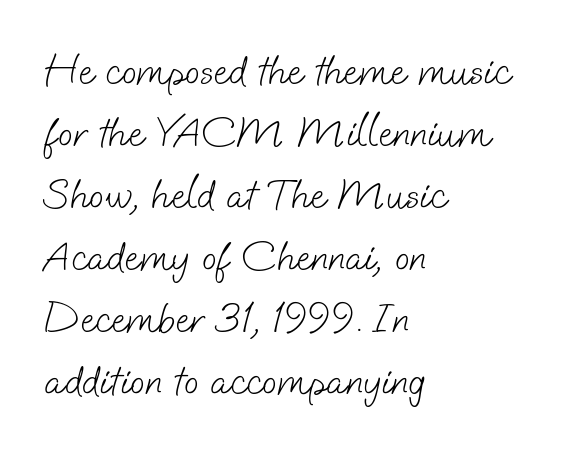
What kind of face is this? One without serifs — a sans. Weight: in the light-to-regular range. The letters advance in unequal steps, a hallmark of proportional type. Each line starts at the same left margin while the right side varies. Check the space under the baseline: it is left empty.
